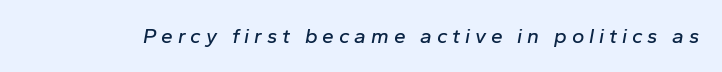
The image shows 21 px text type, italic (leaning right); set unusually wide letter spacing (+0.23 em), not underlined.
